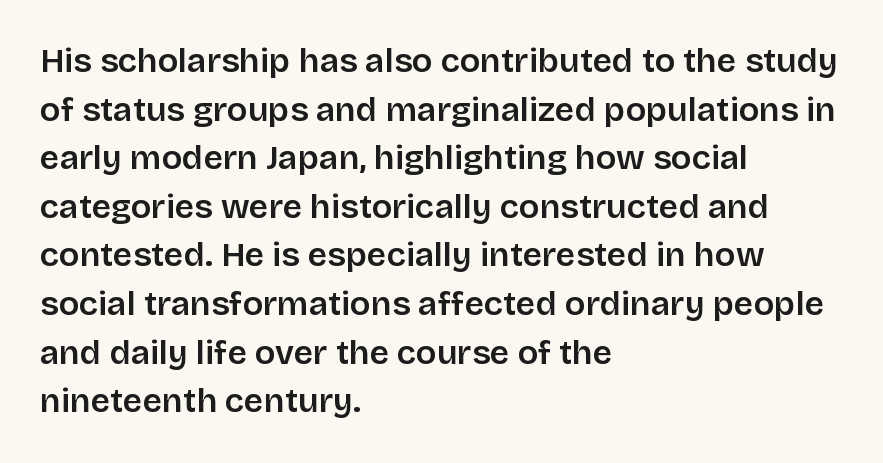
The image shows 34 px sans-serif type, upright; set left-aligned, normal line spacing (1.43x), normal letter spacing, not underlined; low stroke contrast and a large x-height.
